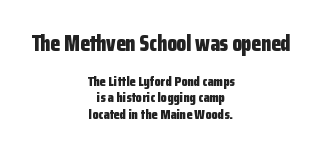
Q: Is the text bold? A: Yes.
Q: Is the text italic (slanted)? A: No, it is upright.
Q: Is the text underlined? A: No.
Q: How is the paragraph aligned? A: Centered.
Q: Is the spacing between letters normal or unusually wide? A: Normal.
Q: Which block of text is set in a larger size, the first (top) or the second (bottom)? A: The first (top) one.
